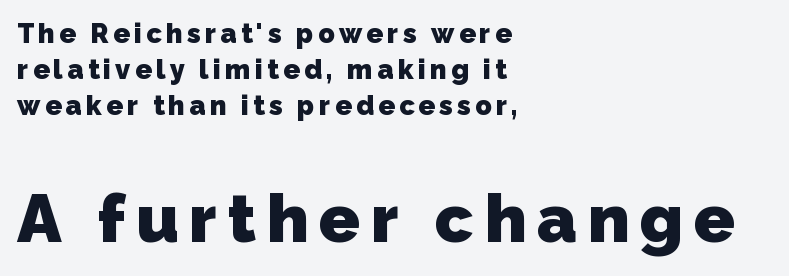
{"serif": "no", "bold": "yes", "weight": "heavy", "width": "normal", "stroke_contrast": "low", "x_height": "medium", "monospaced": "no", "underline": "no", "align": "left", "line_spacing": "normal", "line_spacing_ratio": 1.34, "larger_block": "second", "size_ratio": 2.48, "glyph_px": 67}
